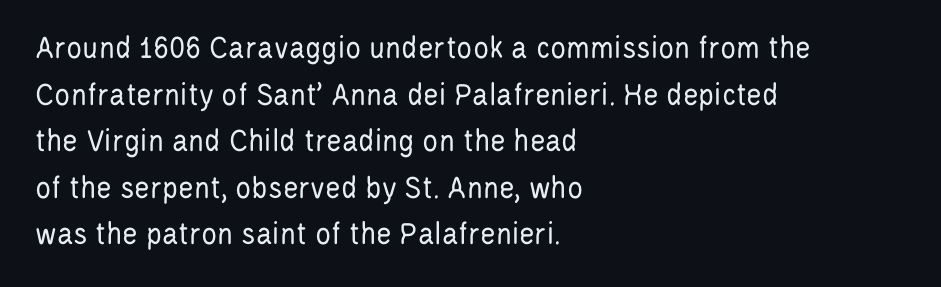
The passage shown stacks its lines at a standard gap. Letters rest on an invisible, unmarked baseline. On a weight scale, this lands at 450 or below. The specimen reads as upright at a glance. The passage shown has conventional tracking throughout.
